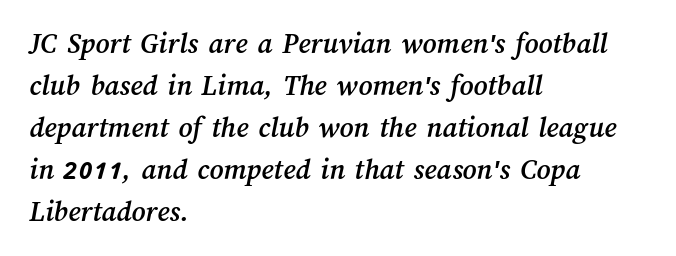
The passage is arranged the way most books set body copy — flush left. You could not count columns in this text — the font is proportionally spaced. A typesetter would call this leading conventional body-copy spacing. In terms of letterspacing, this is plain default setting.
